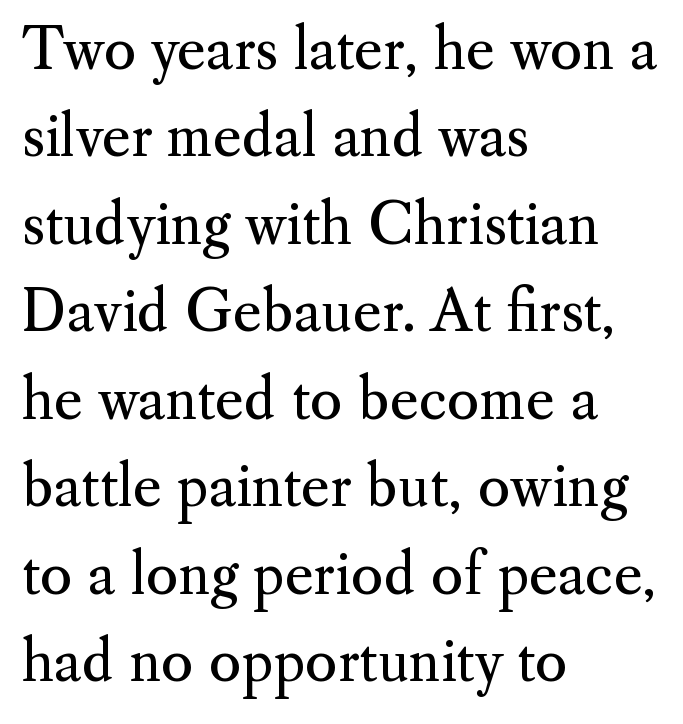
{"serif": "yes", "italic": "no", "bold": "no", "weight": "regular", "width": "normal", "stroke_contrast": "medium", "x_height": "small", "monospaced": "no", "underline": "no", "align": "left", "line_spacing": "normal", "line_spacing_ratio": 1.59, "letter_spacing": "normal", "letter_spacing_em": 0.0, "glyph_px": 55}
